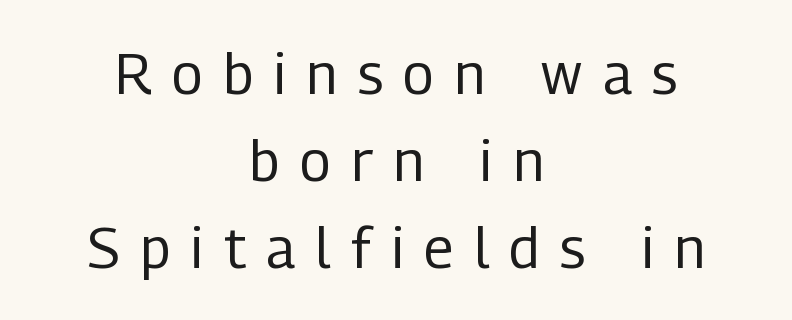
Q: Is the text bold? A: No.
Q: Is the text italic (slanted)? A: No, it is upright.
Q: Is the typeface a serif or a sans-serif typeface? A: Sans-serif.
Q: Is the text underlined? A: No.
Q: How is the paragraph aligned? A: Centered.
Q: Is the spacing between letters normal or unusually wide? A: Unusually wide.
Q: Is the spacing between lines tight, normal or loose? A: Normal.
Q: Width (condensed, normal, or wide)? A: Condensed.
Q: Stroke contrast? A: Low.
Q: x-height? A: Medium.
Q: Monospaced? A: No.
